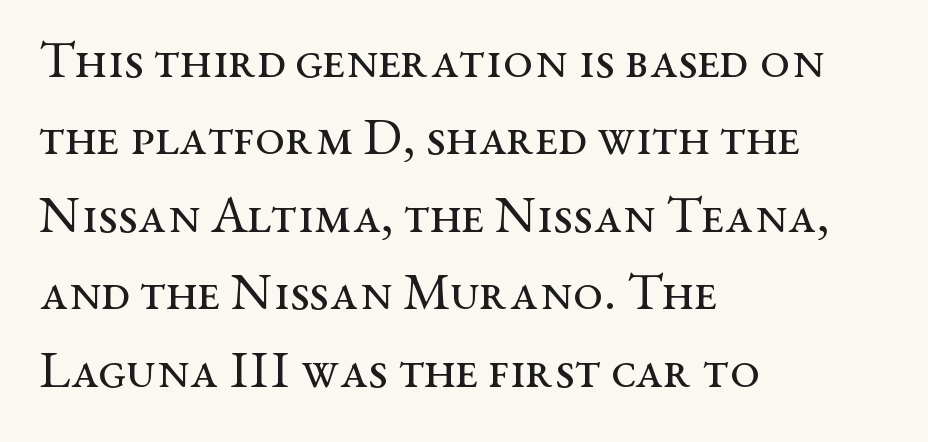
The typography opts for an upright posture over an oblique one. Standard letterfit; no display-style spreading of the glyphs. The face looks like a standard text weight, possibly lighter. The gap between lines stays unmarked.
